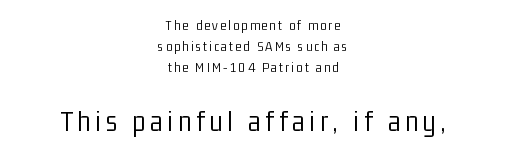
{"serif": "no", "italic": "no", "bold": "no", "weight": "light", "width": "condensed", "stroke_contrast": "low", "x_height": "medium", "monospaced": "no", "underline": "no", "align": "center", "line_spacing": "normal", "line_spacing_ratio": 1.51, "larger_block": "second", "size_ratio": 2.14, "glyph_px": 30}
